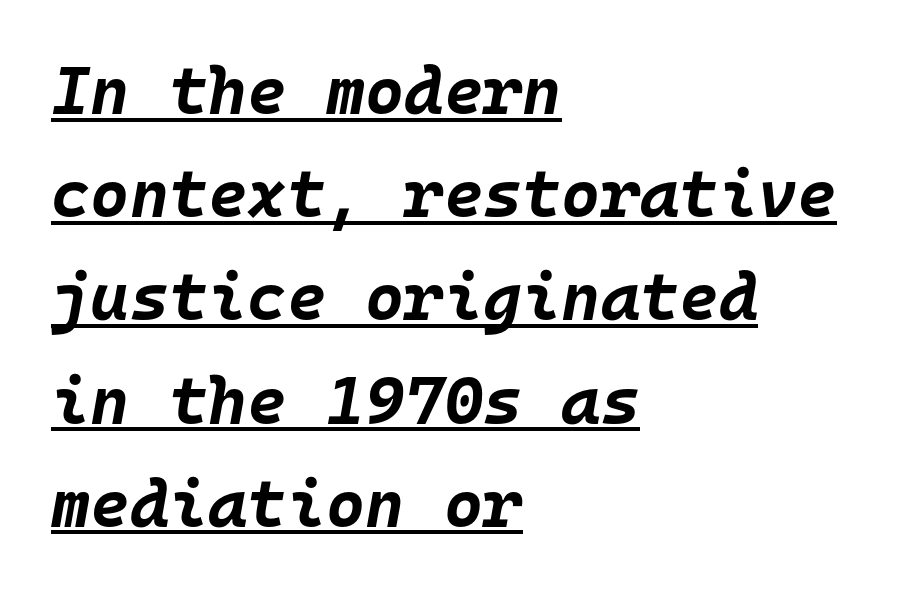
The face used here has the dense, thick strokes of a bold. Is the letter spacing exaggerated? No — it looks like the ordinary default. The face used here is monospaced, like something from a code editor. Each line of the rendering has a horizontal stroke beneath the glyphs. Leading: standard. Slanted lettering throughout.
